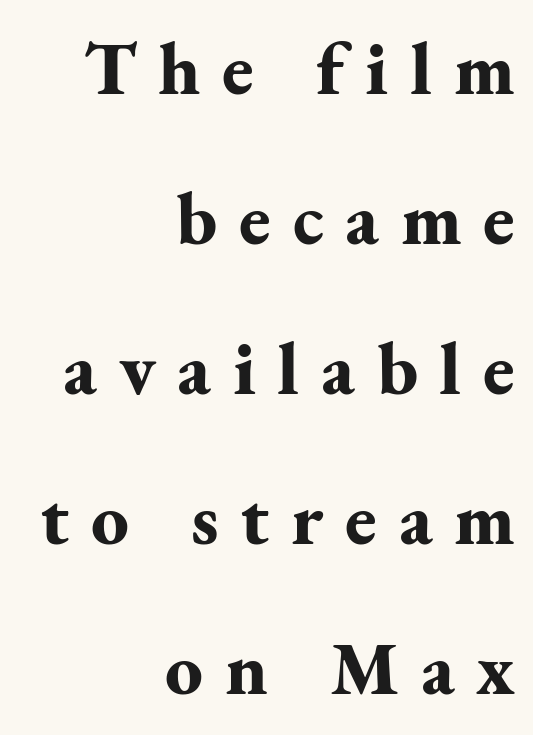
Nobody drew a line under any word here. The axis of the letterforms is exactly vertical. On the weight axis this lands at bold, roughly 700. You could only call the tracking loose — the letters float apart. The letters carry serifs — small finishing strokes at the ends of their stems. The paragraph shown leans on its right margin.
